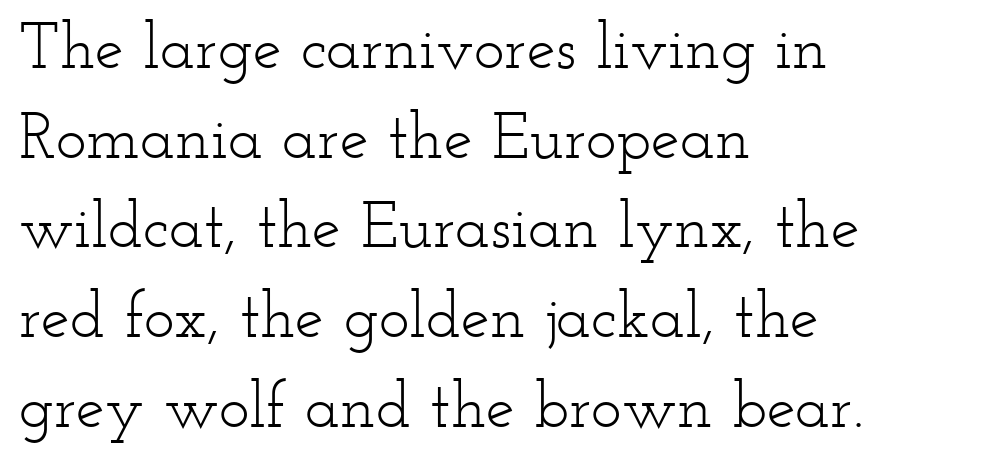
The image shows 65 px light, wide serif type, upright; set left-aligned, normal line spacing (1.38x), normal letter spacing, not underlined; low stroke contrast and a small x-height.
